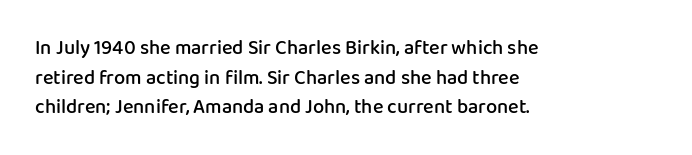
The image shows 20 px text type, upright; set left-aligned, normal line spacing (1.48x), normal letter spacing, not underlined.
